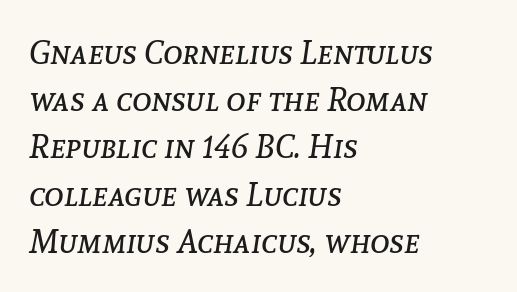
How would I describe the line gaps? Plain and ordinary. Proportional: the letters do not fall into vertical columns. Underlining? Definitely not there. A typesetter would mark this as italic. Caption: multi-line text, flush left, ragged right.
